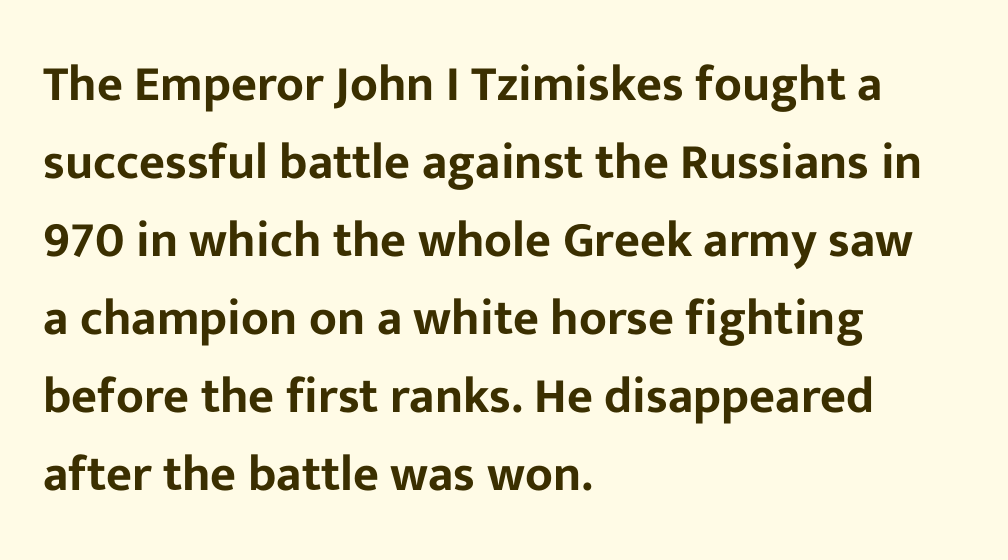
The image shows 50 px sans-serif type, upright; set left-aligned, normal line spacing (1.56x), normal letter spacing, not underlined; low stroke contrast and a medium x-height.
